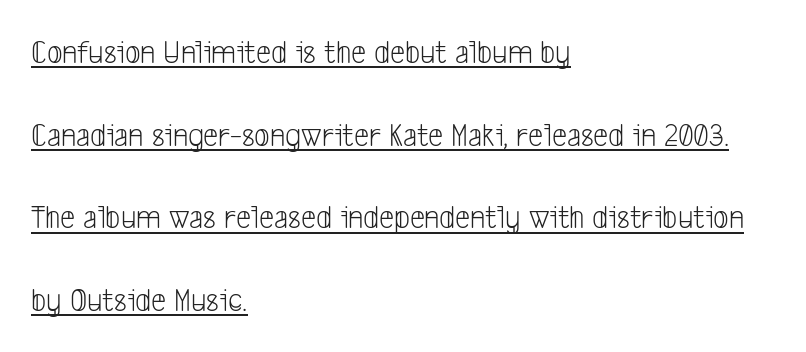
The letterforms sit at book weight or below. The letterforms sit shoulder to shoulder at normal distance. The letters advance in unequal steps, a hallmark of proportional type. The face used here is a sans, in the tradition of grotesques and geometrics. Caption: lettering with a line underneath.
